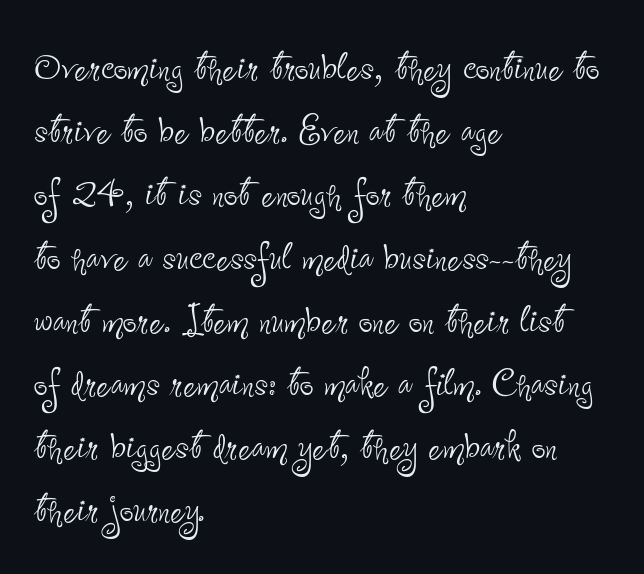
{"serif": "no", "bold": "no", "weight": "thin", "width": "condensed", "stroke_contrast": "low", "x_height": "small", "monospaced": "no", "underline": "no", "align": "left", "line_spacing": "normal", "line_spacing_ratio": 1.29, "letter_spacing": "normal", "letter_spacing_em": 0.0, "glyph_px": 49}
